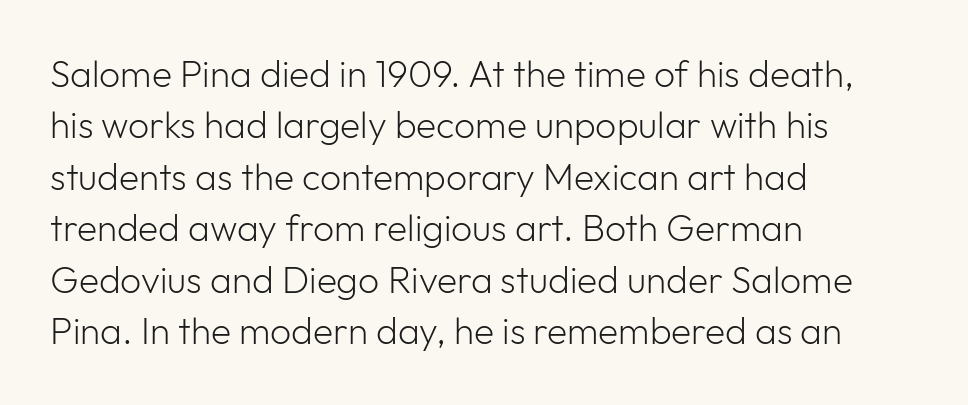
Ascenders rise straight up at ninety degrees. The typeface has the unassuming heft of standard copy or less. Do the characters align in a grid? No, the font is proportional. The horizontal fit of the characters is conventional and even. This rendering employs a face without finishing strokes, i.e., a sans-serif.
